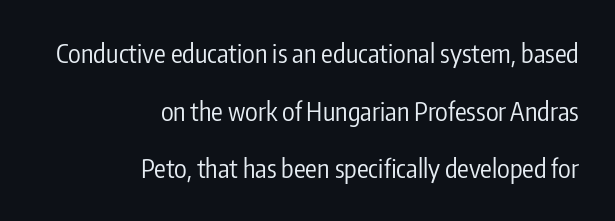
{"italic": "no", "bold": "no", "underline": "no", "align": "right", "line_spacing": "loose", "line_spacing_ratio": 2.22, "letter_spacing": "normal", "letter_spacing_em": 0.0, "glyph_px": 26}
